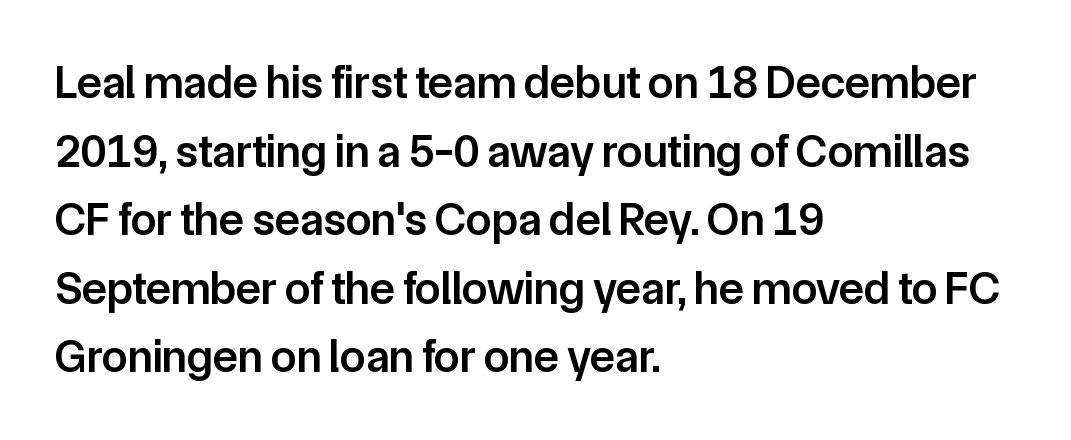
{"serif": "no", "italic": "no", "bold": "semi", "weight": "semibold", "width": "normal", "stroke_contrast": "low", "x_height": "medium", "monospaced": "no", "underline": "no", "align": "left", "line_spacing": "normal", "line_spacing_ratio": 1.49, "letter_spacing": "normal", "letter_spacing_em": 0.0, "glyph_px": 46}
